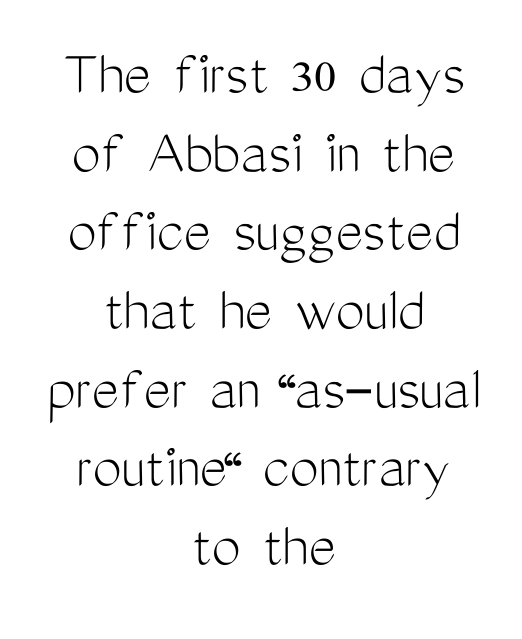
The image shows 65 px light, condensed sans-serif type, upright; set centered, line spacing 1.21x, normal letter spacing, not underlined; medium stroke contrast and a medium x-height.
